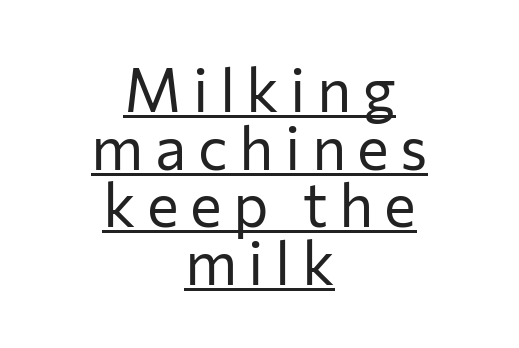
You can see a thin bar hugging the bottom of the glyphs. If you measured baseline to baseline, you'd find a short distance. Letters have the restrained weight of plain body copy at most. The specimen reads as upright at a glance.
